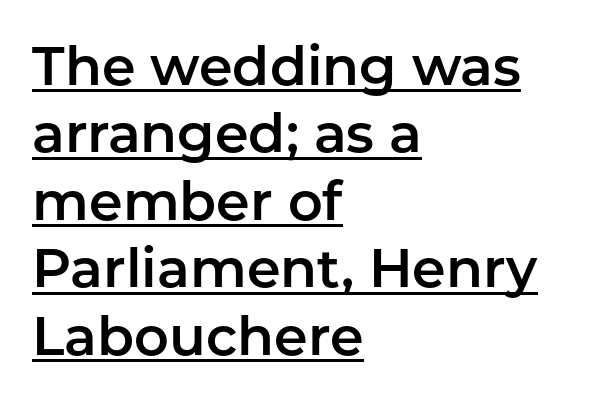
{"serif": "no", "italic": "no", "width": "normal", "stroke_contrast": "low", "x_height": "medium", "monospaced": "no", "underline": "yes", "align": "left", "line_spacing": "normal", "line_spacing_ratio": 1.25, "letter_spacing": "normal", "letter_spacing_em": 0.0, "glyph_px": 54}
